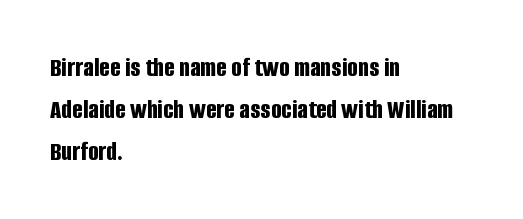
The image shows 28 px bold, condensed sans-serif type, upright; set left-aligned, normal line spacing (1.5x), normal letter spacing, not underlined; low stroke contrast and a large x-height.
